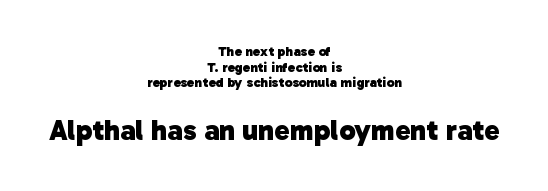
Students, this is bold: see how much ink each stroke carries. Words appear dense and cohesive because spacing is normal. Larger block? The one below; the one above is distinctly smaller. Are there feet on the stems? There aren't — it's a sans.
